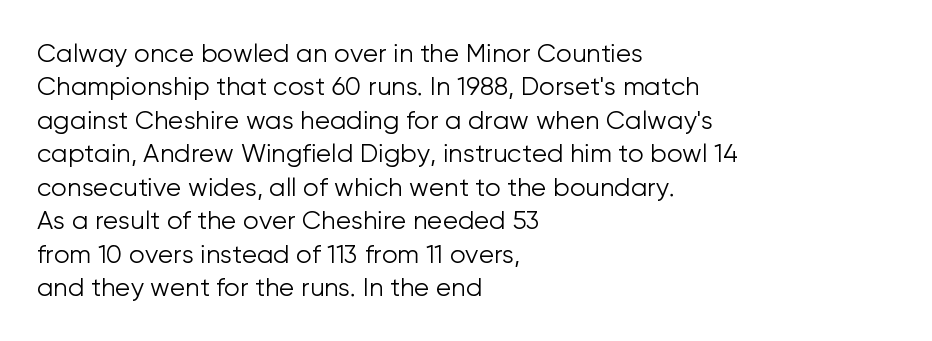
The image shows 25 px text type, upright; set left-aligned, normal line spacing (1.34x), normal letter spacing, not underlined.
